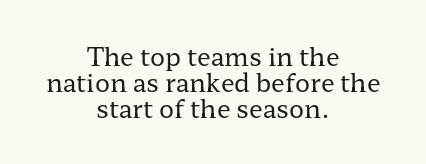
{"italic": "no", "bold": "no", "underline": "no", "align": "center", "line_spacing": "tight", "line_spacing_ratio": 1.05, "letter_spacing": "normal", "letter_spacing_em": 0.0, "glyph_px": 25}
